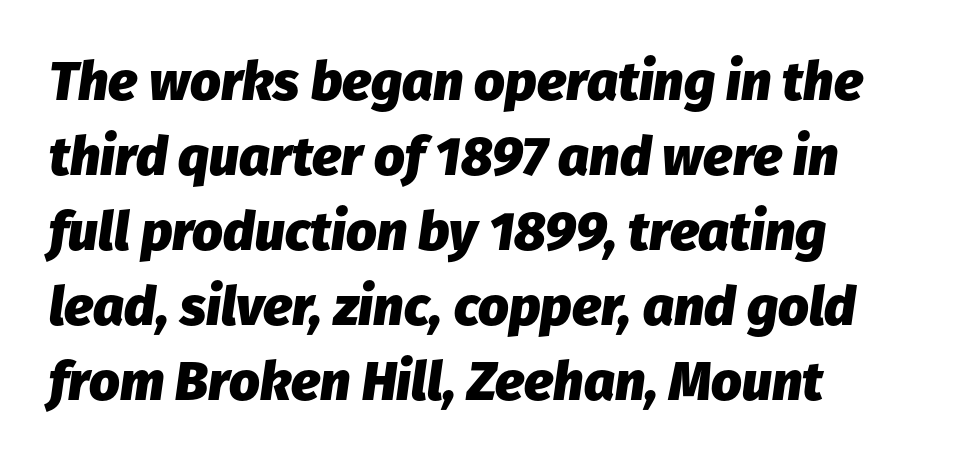
Q: Is the text bold? A: Yes.
Q: Is the text italic (slanted)? A: Yes, it leans right by about 8 degrees.
Q: Is the text underlined? A: No.
Q: Is the spacing between letters normal or unusually wide? A: Normal.
Q: Is the spacing between lines tight, normal or loose? A: Normal.
Q: Width (condensed, normal, or wide)? A: Normal.
Q: Stroke contrast? A: Low.
Q: x-height? A: Medium.
Q: Monospaced? A: No.
